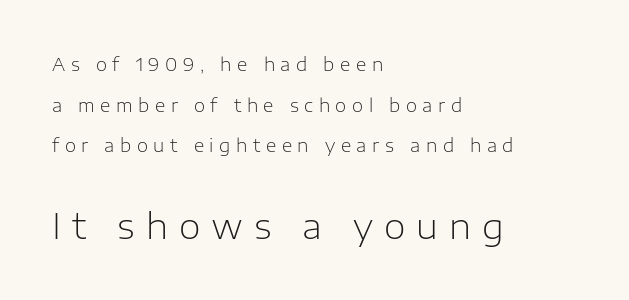
{"serif": "no", "italic": "no", "bold": "no", "weight": "light", "width": "normal", "stroke_contrast": "low", "x_height": "medium", "monospaced": "no", "underline": "no", "align": "left", "line_spacing": "loose", "line_spacing_ratio": 2.26, "letter_spacing": "wide", "letter_spacing_em": 0.31, "larger_block": "second", "size_ratio": 1.94, "glyph_px": 35}
